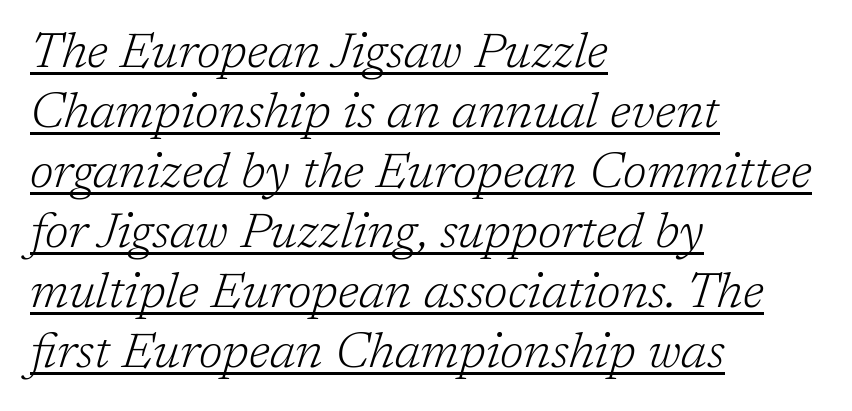
The image shows 50 px light serif type, italic (leaning right); set left-aligned, line spacing 1.2x, normal letter spacing, underlined; low stroke contrast and a medium x-height.
